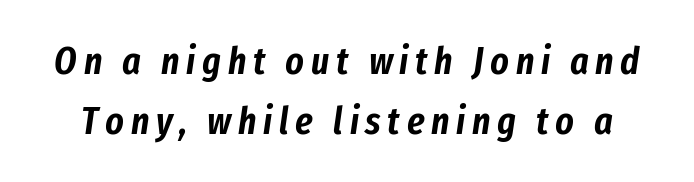
The image shows 39 px condensed type, italic (leaning right); set normal line spacing (1.53x), not underlined; low stroke contrast and a medium x-height.
